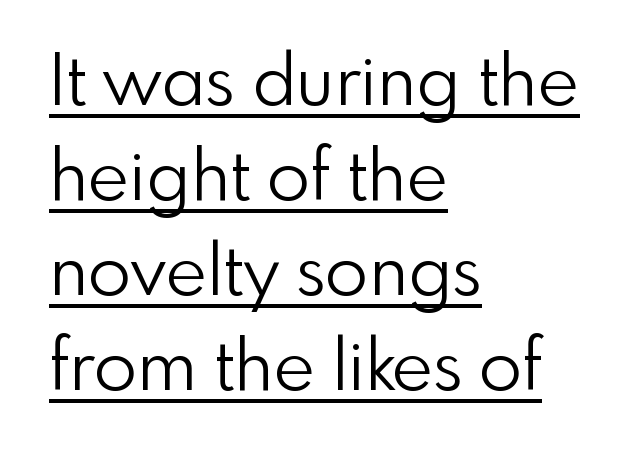
The image shows 71 px light sans-serif type, upright; set left-aligned, normal line spacing (1.34x), normal letter spacing, underlined; low stroke contrast and a small x-height.
